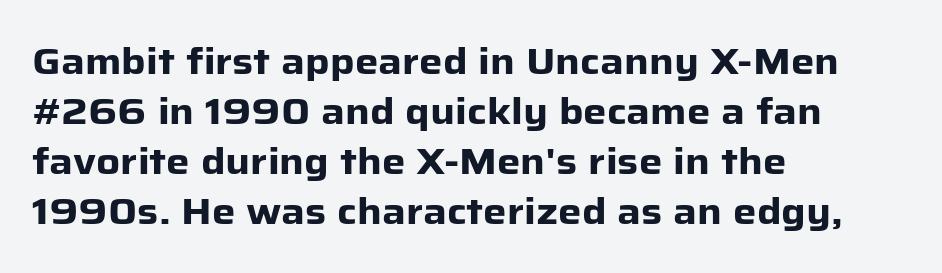
Q: Is the text bold? A: Yes.
Q: Is the text italic (slanted)? A: No, it is upright.
Q: Is the typeface a serif or a sans-serif typeface? A: Sans-serif.
Q: Is the text underlined? A: No.
Q: How is the paragraph aligned? A: Left-aligned.
Q: Is the spacing between letters normal or unusually wide? A: Normal.
Q: Is the spacing between lines tight, normal or loose? A: Normal.
Q: Width (condensed, normal, or wide)? A: Normal.
Q: Stroke contrast? A: Low.
Q: x-height? A: Medium.
Q: Monospaced? A: No.
